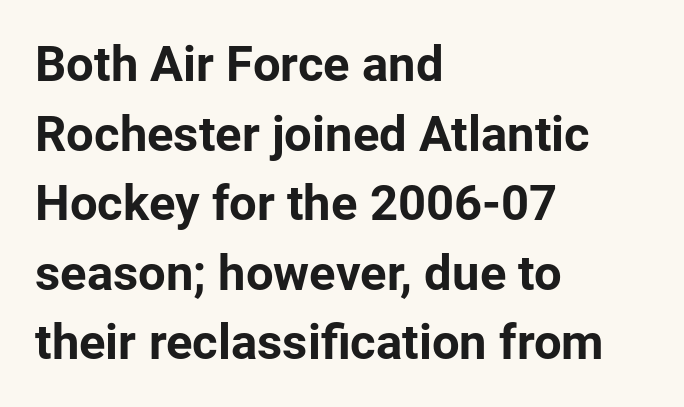
The image shows 49 px bold sans-serif type, upright; set left-aligned, normal line spacing (1.42x), normal letter spacing, not underlined; low stroke contrast and a medium x-height.
